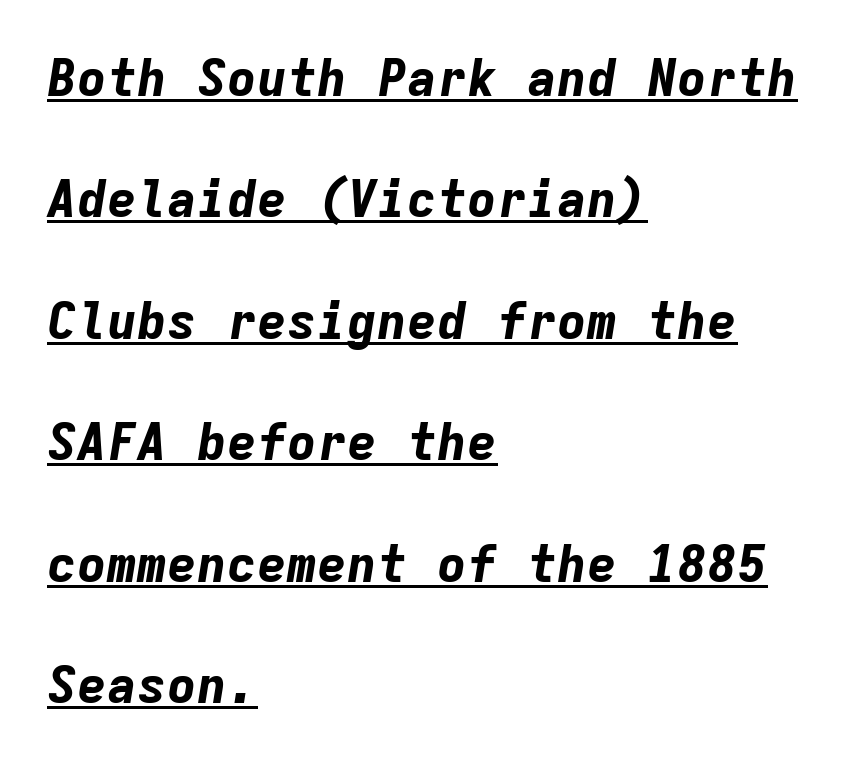
Q: Is the text bold? A: Yes.
Q: Is the text italic (slanted)? A: Yes, it leans right by about 9 degrees.
Q: Is the text underlined? A: Yes.
Q: How is the paragraph aligned? A: Left-aligned.
Q: Is the spacing between letters normal or unusually wide? A: Normal.
Q: Is the spacing between lines tight, normal or loose? A: Loose.
Q: Width (condensed, normal, or wide)? A: Normal.
Q: Stroke contrast? A: Low.
Q: x-height? A: Medium.
Q: Monospaced? A: Yes.
